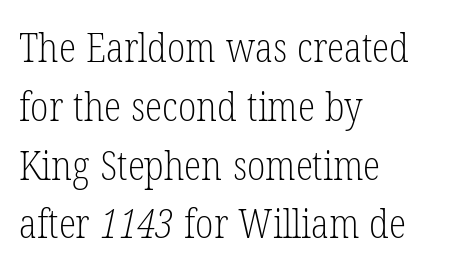
{"serif": "yes", "bold": "no", "weight": "light", "width": "condensed", "stroke_contrast": "low", "x_height": "medium", "monospaced": "no", "underline": "no", "align": "left", "line_spacing": "normal", "line_spacing_ratio": 1.47, "letter_spacing": "normal", "letter_spacing_em": 0.0, "glyph_px": 40}
